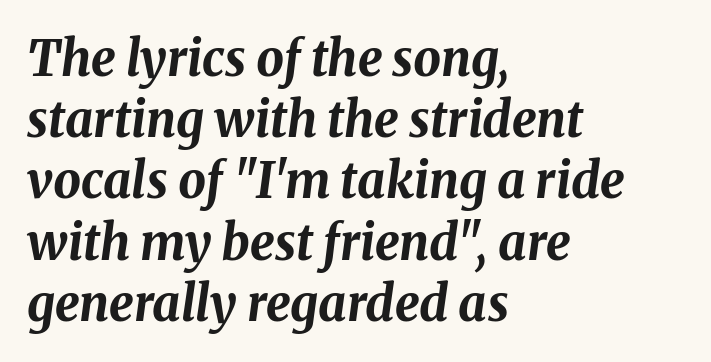
Q: Is the text bold? A: Yes.
Q: Is the text italic (slanted)? A: Yes, it leans right by about 8 degrees.
Q: Is the text underlined? A: No.
Q: How is the paragraph aligned? A: Left-aligned.
Q: Is the spacing between letters normal or unusually wide? A: Normal.
Q: Is the spacing between lines tight, normal or loose? A: Normal.
Q: Width (condensed, normal, or wide)? A: Normal.
Q: Stroke contrast? A: Medium.
Q: x-height? A: Medium.
Q: Monospaced? A: No.
